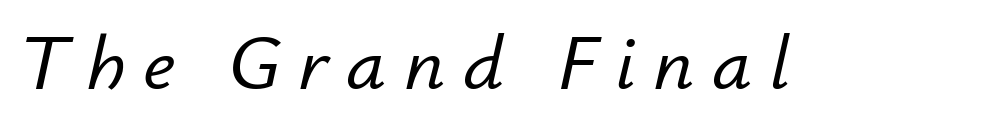
{"italic": "yes", "lean": "right", "slant_degrees": 12, "width": "normal", "stroke_contrast": "low", "x_height": "small", "monospaced": "no", "underline": "no", "letter_spacing": "wide", "letter_spacing_em": 0.22, "glyph_px": 79}
